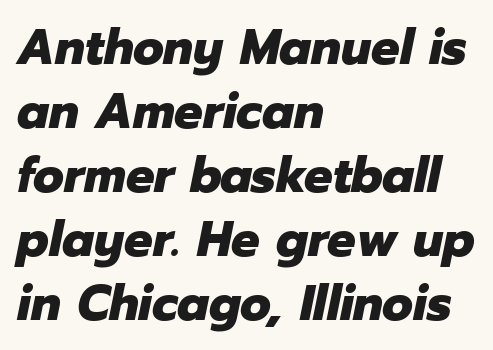
The image shows 50 px heavy type, italic (leaning right); set left-aligned, normal line spacing (1.28x), normal letter spacing, not underlined; low stroke contrast and a medium x-height.
